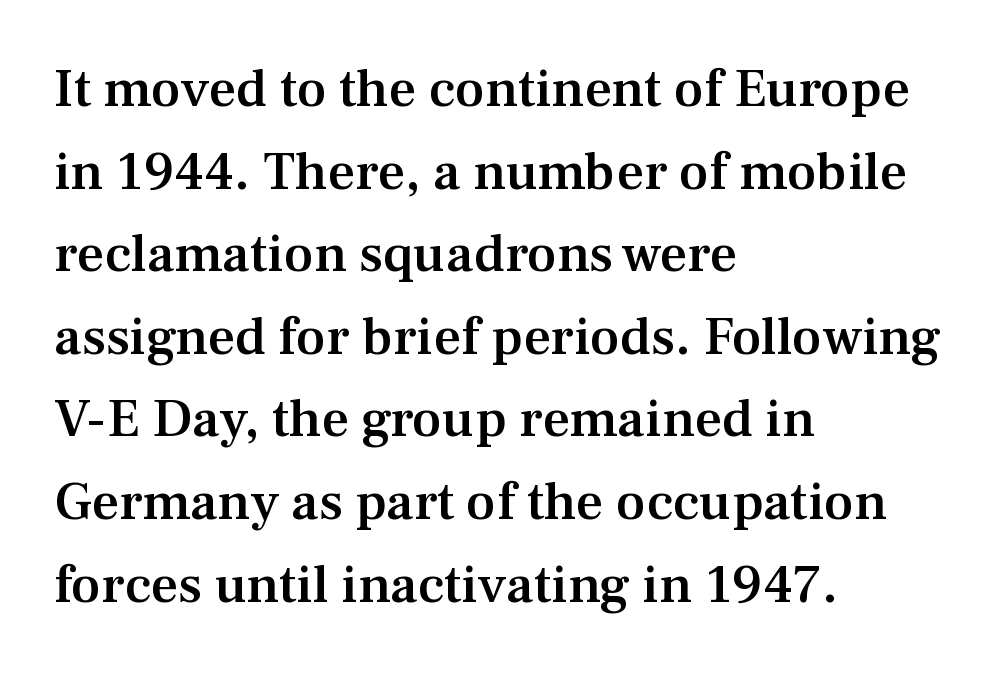
The image shows 54 px semibold serif type, upright; set left-aligned, normal line spacing (1.53x), normal letter spacing, not underlined; medium stroke contrast and a medium x-height.
